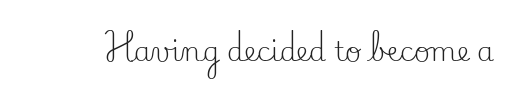
The image shows 27 px text type, upright; set normal letter spacing, not underlined.
